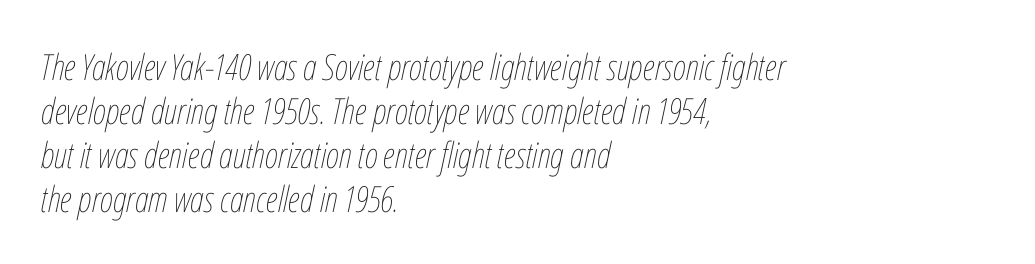
The image shows 36 px thin, condensed type, italic (leaning right); set left-aligned, line spacing 1.22x, normal letter spacing, not underlined; low stroke contrast and a medium x-height.
